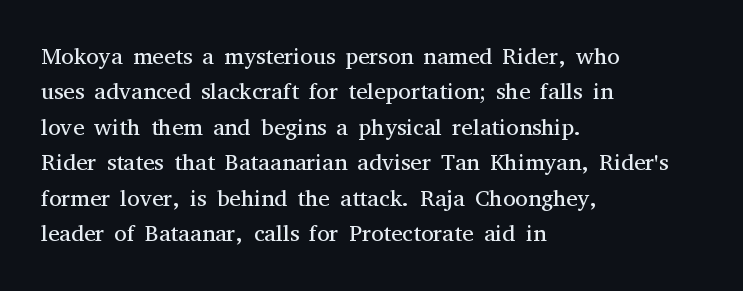
The face looks like a standard text weight, possibly lighter. Vertical strokes here are truly vertical. These lines keep a tight, regular rhythm from letter to letter. Leading matches the norm, producing a regular column. Left-aligned paragraph, ragged on the right. The space directly below the letters is spotless.
